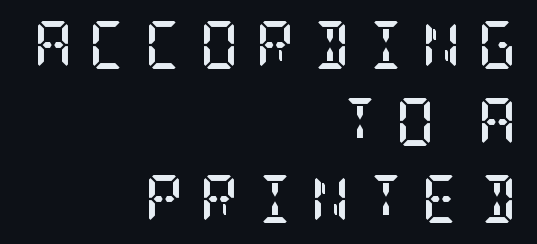
The lines in this sample share a right terminus and differ only in where they begin. If you measured baseline to baseline, you'd find a middling distance. Glance below the letters and you will spot only blank space. The glyphs in this specimen are seriffed.
